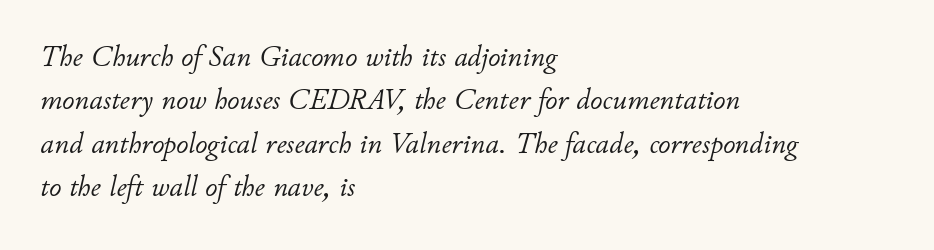
Does the lettering tilt? It does — this is italic. Stem width sits at or under what a default text font uses. Nobody drew a line under any word here. Letter spacing: default. A classic flush-left, rag-right setting is used for this passage.
